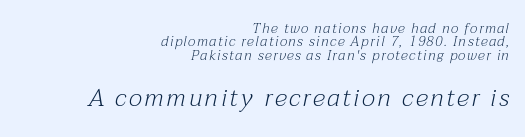
The image shows 25 px text type, italic (leaning right); set right-aligned, tight line spacing (0.96x), not underlined; the second (bottom) block is 1.79x larger.
